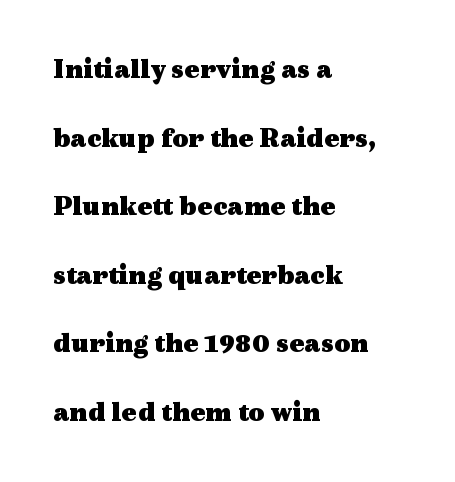
{"serif": "yes", "italic": "no", "bold": "yes", "weight": "heavy", "width": "wide", "x_height": "medium", "monospaced": "no", "underline": "no", "align": "left", "line_spacing": "loose", "line_spacing_ratio": 2.45, "letter_spacing": "normal", "letter_spacing_em": 0.0, "glyph_px": 28}
